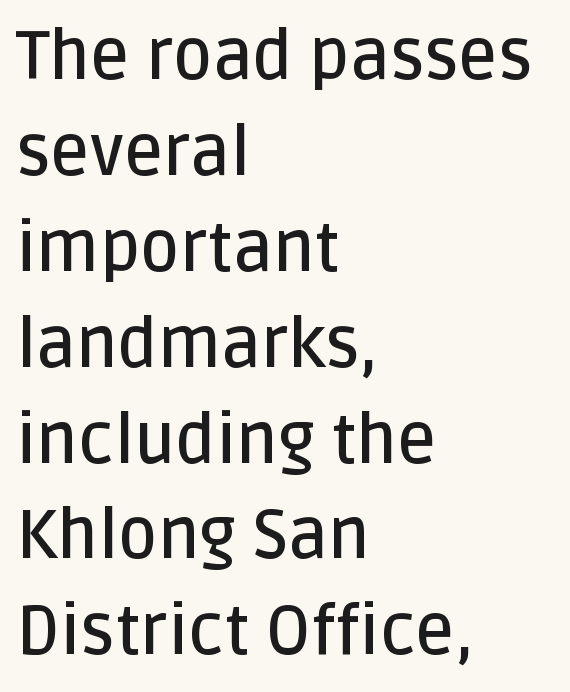
Varying glyph widths throughout — classic text-font behaviour. Weight: semibold (demi). The passage shown has conventional tracking throughout. In terms of letterform style, serifs are entirely absent.
